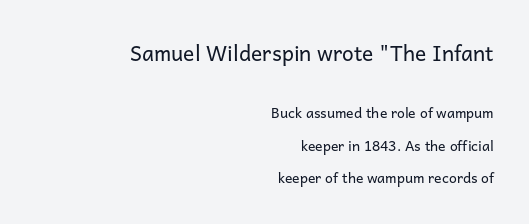
{"italic": "no", "bold": "no", "underline": "no", "align": "right", "line_spacing": "loose", "line_spacing_ratio": 2.31, "letter_spacing": "normal", "letter_spacing_em": 0.0, "larger_block": "first", "size_ratio": 1.5, "glyph_px": 21}
